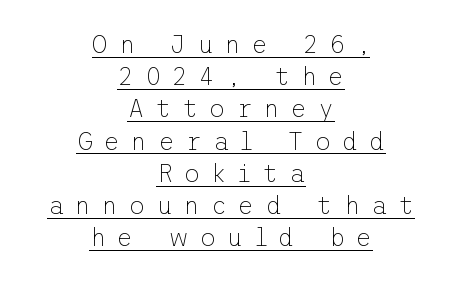
Neither beginnings nor endings align; midpoints do. Each line of the rendering has a horizontal stroke beneath the glyphs. Regular leading. Weight: in the light-to-regular range. Vertical strokes here are truly vertical. The passage shown has open, widely tracked lettering throughout.
